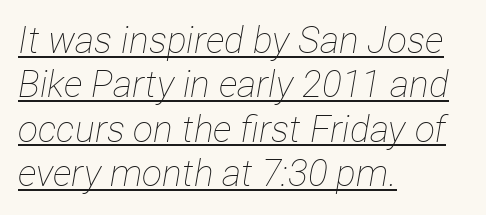
Q: Is the text bold? A: No.
Q: Is the text italic (slanted)? A: Yes, it leans right by about 12 degrees.
Q: Is the text underlined? A: Yes.
Q: How is the paragraph aligned? A: Left-aligned.
Q: Is the spacing between letters normal or unusually wide? A: Normal.
Q: Width (condensed, normal, or wide)? A: Condensed.
Q: Stroke contrast? A: Low.
Q: x-height? A: Medium.
Q: Monospaced? A: No.
